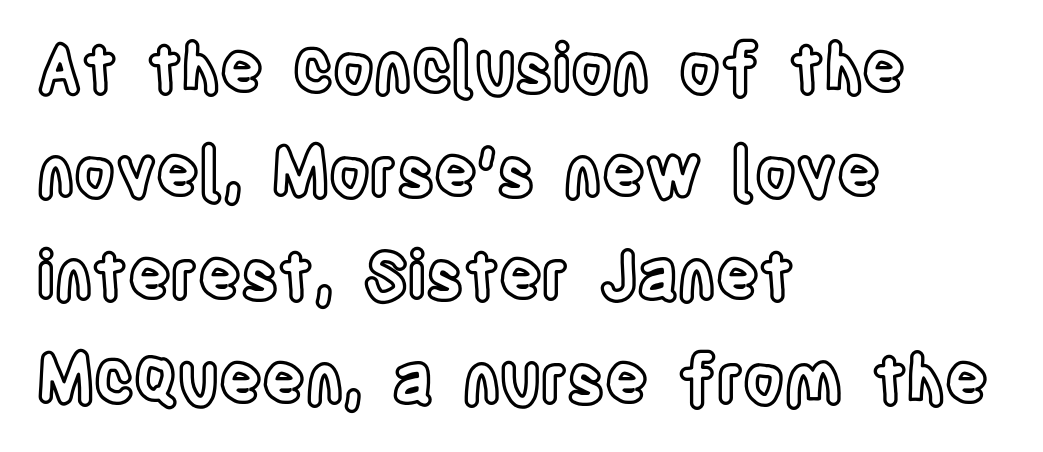
The image shows 66 px condensed type, upright; set left-aligned, normal line spacing (1.57x), normal letter spacing, not underlined; a large x-height.
